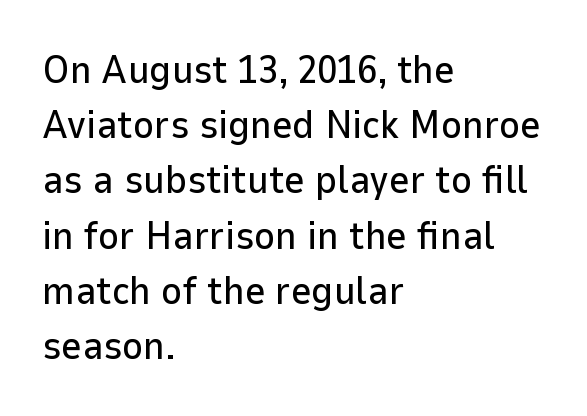
The image shows 40 px sans-serif type, upright; set left-aligned, normal line spacing (1.38x), normal letter spacing, not underlined; low stroke contrast and a medium x-height.
